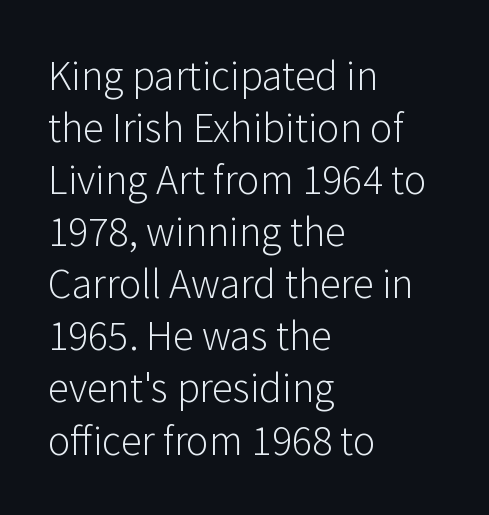
Q: Is the text bold? A: No.
Q: Is the text italic (slanted)? A: No, it is upright.
Q: Is the typeface a serif or a sans-serif typeface? A: Sans-serif.
Q: Is the text underlined? A: No.
Q: How is the paragraph aligned? A: Left-aligned.
Q: Is the spacing between letters normal or unusually wide? A: Normal.
Q: Width (condensed, normal, or wide)? A: Normal.
Q: Stroke contrast? A: Low.
Q: x-height? A: Medium.
Q: Monospaced? A: No.
